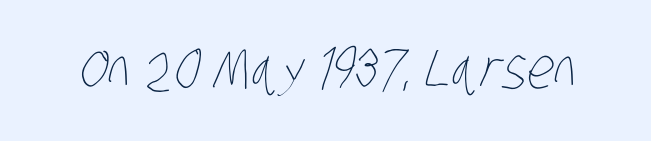
{"bold": "no", "weight": "thin", "width": "condensed", "stroke_contrast": "low", "x_height": "large", "monospaced": "no", "underline": "no", "letter_spacing": "normal", "letter_spacing_em": 0.0, "glyph_px": 56}
